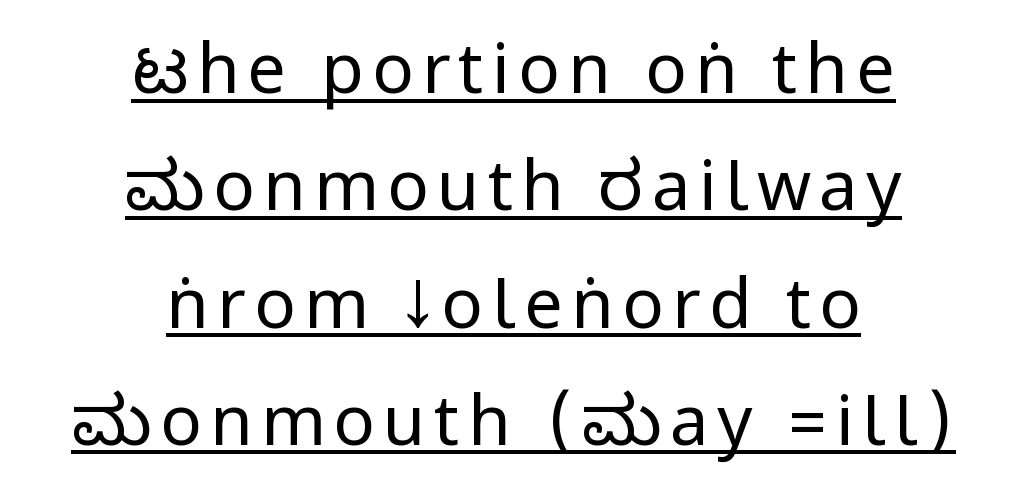
Posture: vertical. Which margin do the lines hug? Neither — every line sits in the middle. These lines are composed in type without serifs. Normally led — the rows are evenly, conventionally spaced.
